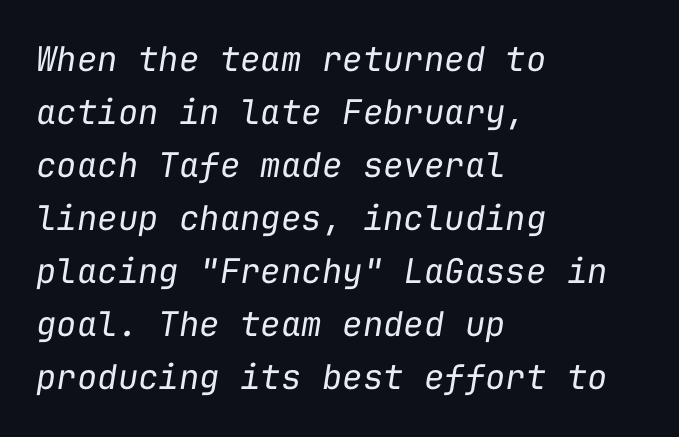
{"italic": "yes", "lean": "right", "slant_degrees": 9, "bold": "no", "weight": "regular", "width": "normal", "stroke_contrast": "low", "x_height": "medium", "monospaced": "yes", "underline": "no", "align": "left", "line_spacing": "normal", "line_spacing_ratio": 1.56, "letter_spacing": "normal", "letter_spacing_em": 0.0, "glyph_px": 34}
